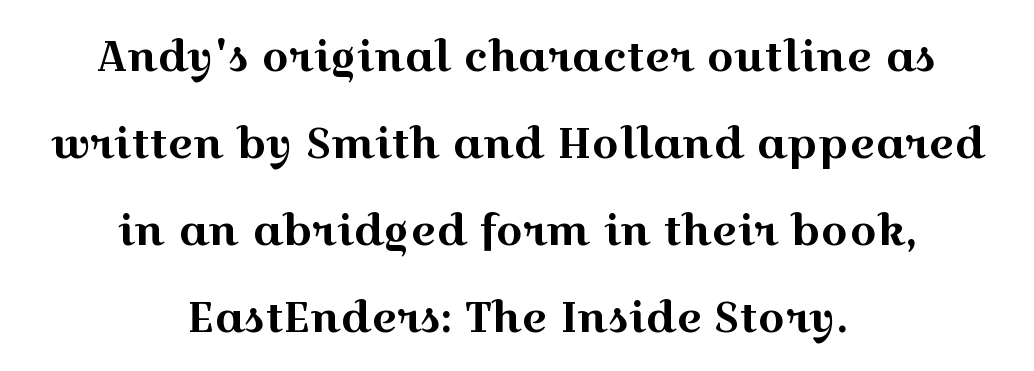
This rendering features lettering with no underline. The gaps between neighbouring characters are ordinary and unremarkable. Look at the bottom of the vertical strokes: they flare into serifs here. The type sits square on the baseline with zero lean. Spacing verdict: proportional, widths tailored to each character.
